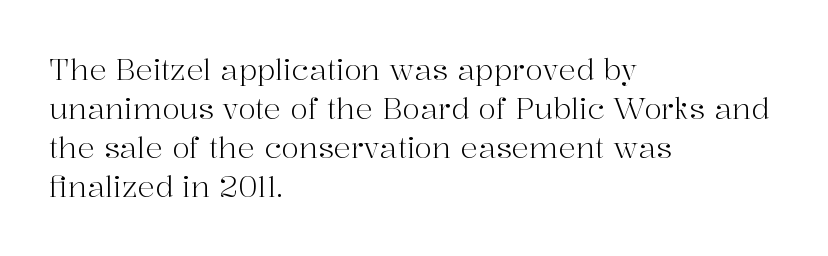
{"serif": "yes", "italic": "no", "bold": "no", "weight": "light", "width": "normal", "stroke_contrast": "high", "x_height": "medium", "monospaced": "no", "underline": "no", "align": "left", "line_spacing": "normal", "line_spacing_ratio": 1.35, "letter_spacing": "normal", "letter_spacing_em": 0.0, "glyph_px": 29}
